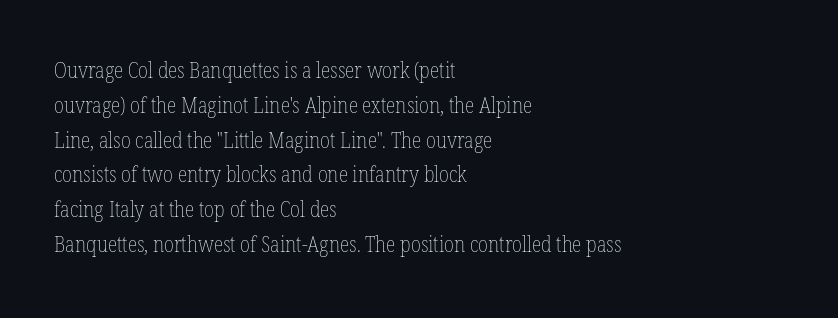
All the whitespace from short lines collects on the right. No extra tracking has been applied to these lines. Characters remain perfectly vertical along every line. The space beneath each line is pristine and unruled. Vertical stems look standard width or narrower in stroke.
